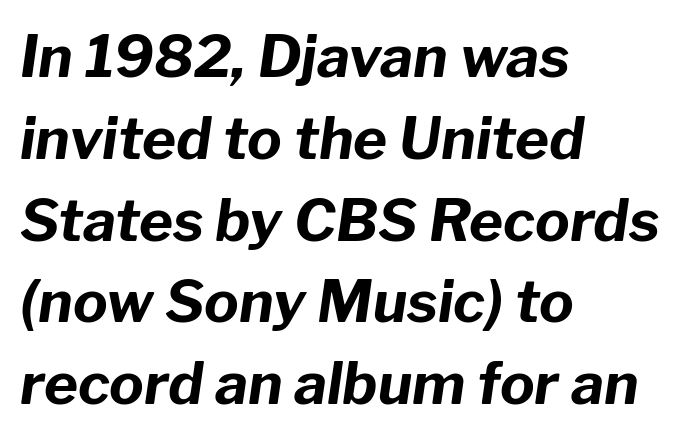
{"italic": "yes", "lean": "right", "slant_degrees": 8, "bold": "yes", "weight": "bold", "width": "normal", "stroke_contrast": "low", "x_height": "medium", "monospaced": "no", "underline": "no", "align": "left", "line_spacing": "normal", "line_spacing_ratio": 1.41, "letter_spacing": "normal", "letter_spacing_em": 0.0, "glyph_px": 58}
